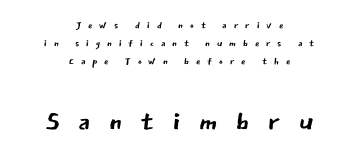
Q: Is the text bold? A: No.
Q: Is the text italic (slanted)? A: No, it is upright.
Q: Is the typeface a serif or a sans-serif typeface? A: Sans-serif.
Q: Is the text underlined? A: No.
Q: How is the paragraph aligned? A: Centered.
Q: Is the spacing between letters normal or unusually wide? A: Unusually wide.
Q: Is the spacing between lines tight, normal or loose? A: Normal.
Q: Which block of text is set in a larger size, the first (top) or the second (bottom)? A: The second (bottom) one.
Q: Width (condensed, normal, or wide)? A: Normal.
Q: Stroke contrast? A: Low.
Q: x-height? A: Medium.
Q: Monospaced? A: No.
